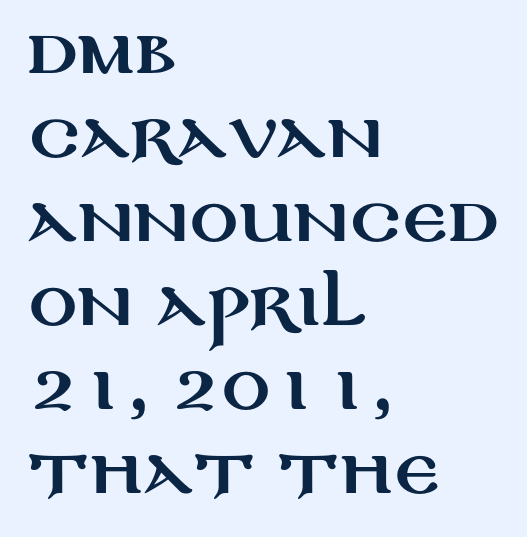
{"serif": "no", "italic": "no", "width": "wide", "stroke_contrast": "medium", "x_height": "large", "monospaced": "no", "underline": "no", "align": "left", "line_spacing": "normal", "line_spacing_ratio": 1.4, "letter_spacing": "normal", "letter_spacing_em": 0.0, "glyph_px": 60}
